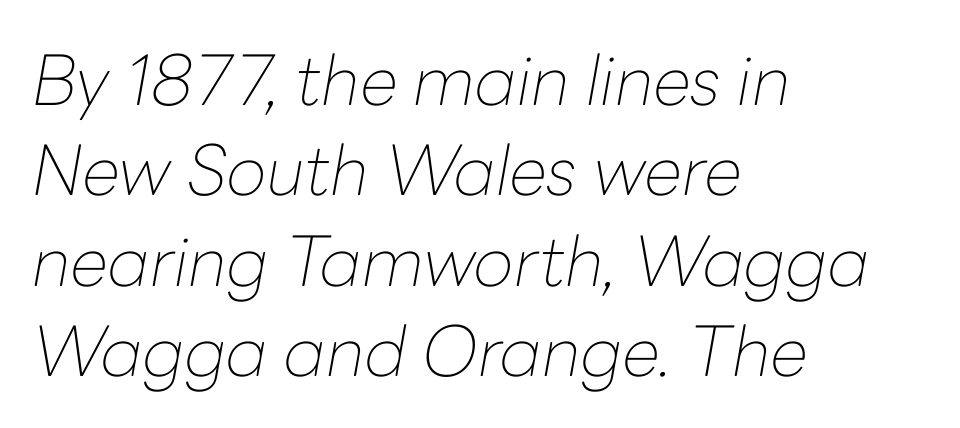
Emphasis-style slanted type is in use. A typesetter would call this leading conventional body-copy spacing. The words here are not underlined. Nobody touched the tracking dial on this one. Counters stay open thanks to moderate or lighter strokes. These lines are rendered in a variable-pitch font.
